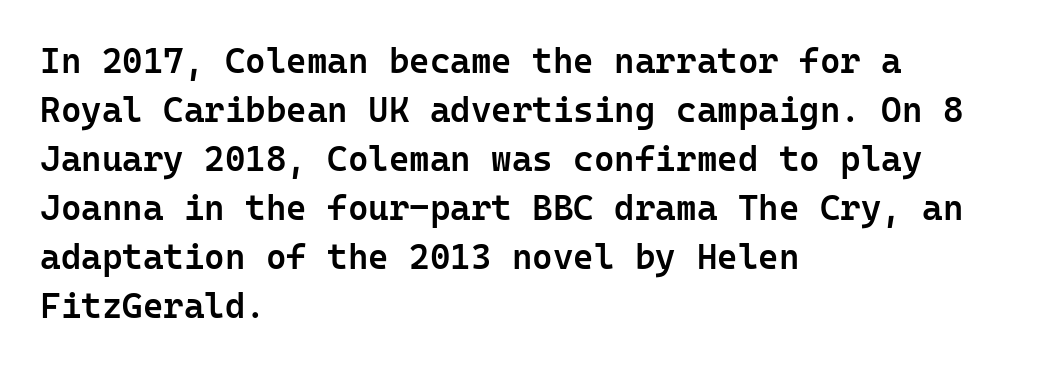
The image shows 35 px semibold sans-serif type, upright, monospaced; set left-aligned, normal line spacing (1.4x), normal letter spacing, not underlined; low stroke contrast and a medium x-height.
